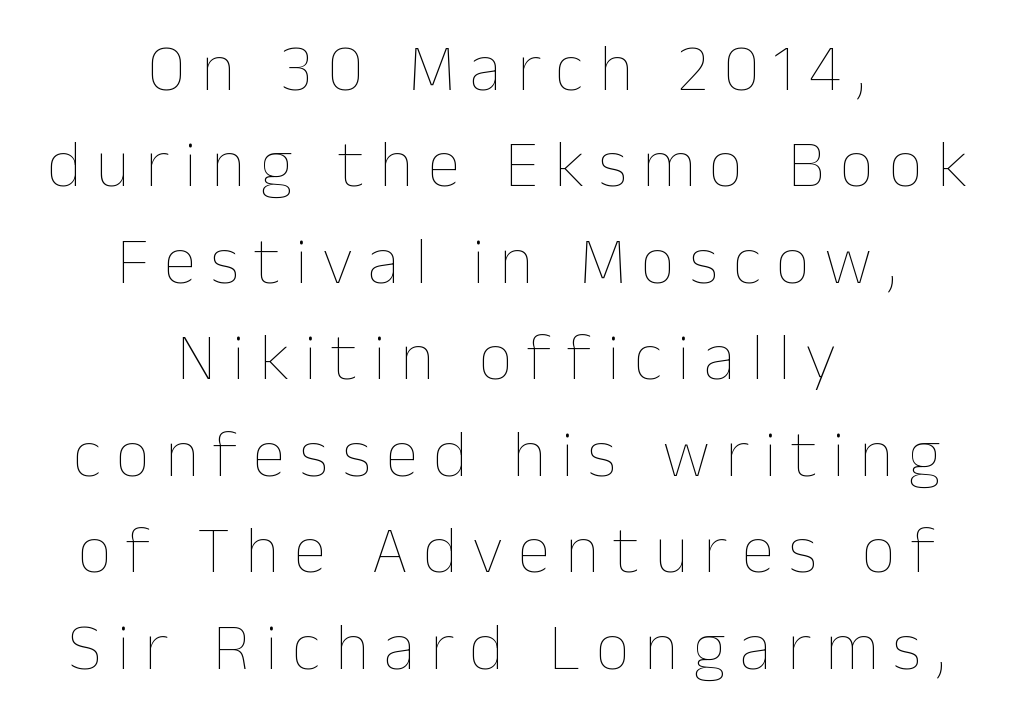
Q: Is the text bold? A: No.
Q: Is the text italic (slanted)? A: No, it is upright.
Q: Is the text underlined? A: No.
Q: How is the paragraph aligned? A: Centered.
Q: Is the spacing between letters normal or unusually wide? A: Unusually wide.
Q: Is the spacing between lines tight, normal or loose? A: Normal.
Q: Width (condensed, normal, or wide)? A: Normal.
Q: Stroke contrast? A: Low.
Q: x-height? A: Medium.
Q: Monospaced? A: No.
